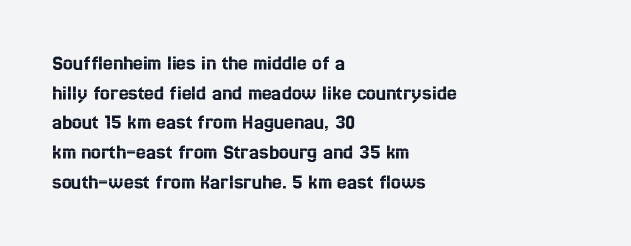
{"italic": "no", "underline": "no", "align": "left", "line_spacing": "normal", "line_spacing_ratio": 1.35, "letter_spacing": "normal", "letter_spacing_em": 0.0, "glyph_px": 22}
